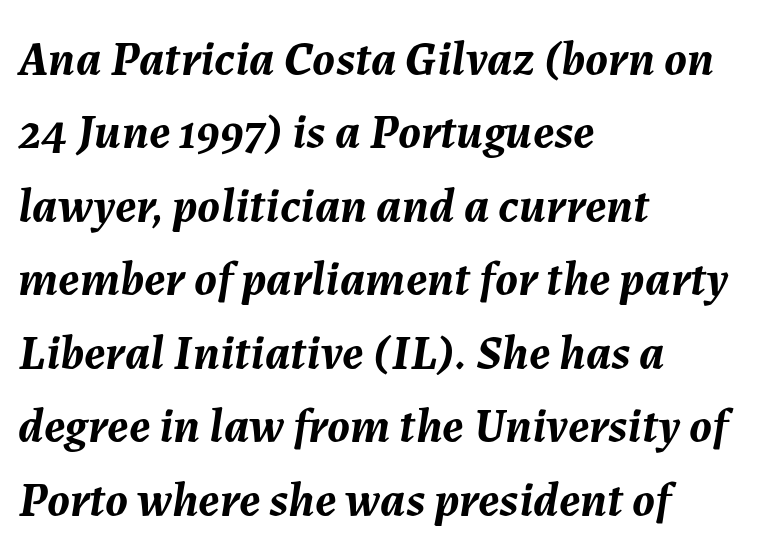
Where is the straight margin? On the left. Notice how descenders clear the ascenders below comfortably — that's standard leading. The area under the type is left untouched. Would a proofreader flag this as italicized? Yes. Compared with typical body copy, the letter spacing here is the same.
